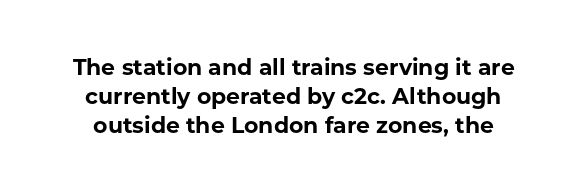
{"italic": "no", "bold": "yes", "underline": "no", "line_spacing": "normal", "line_spacing_ratio": 1.32, "letter_spacing": "normal", "letter_spacing_em": 0.0, "glyph_px": 22}
